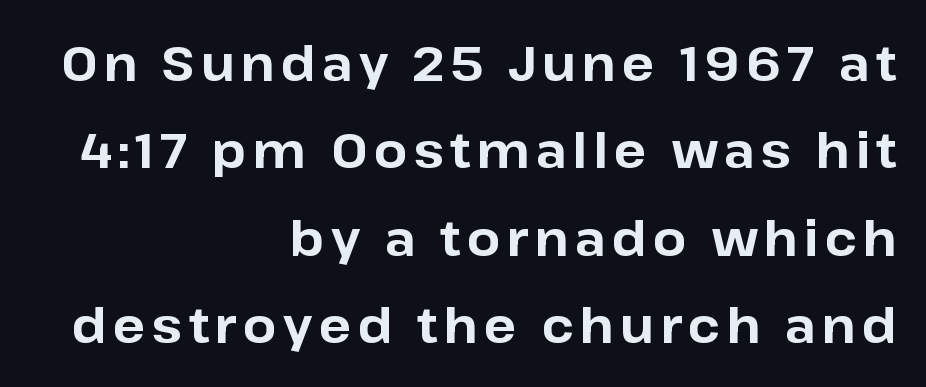
The setting favours the right margin, as signatures and pull-quotes sometimes do. The designer went with a sans here, leaving each stem footless. The letters are bold, with thick, heavy strokes. Check under the words: just untouched page.
